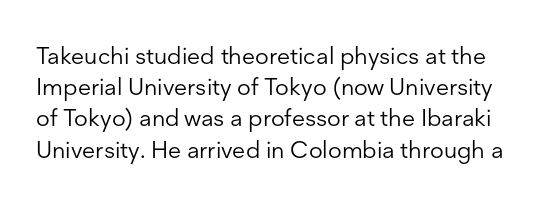
The passage shown is not underscored anywhere. Vertical stems look standard width or narrower in stroke. This sample uses plain, unmodified letter spacing. This is roman type, the default non-slanted kind. Students, observe: this is what conventionally led text looks like.
